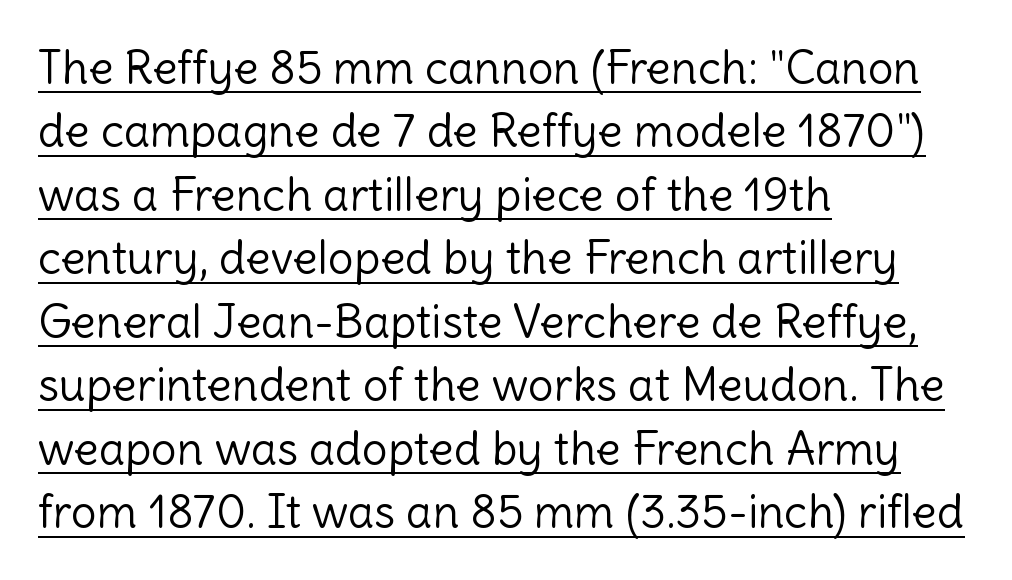
The image shows 46 px light sans-serif type, upright; set left-aligned, normal line spacing (1.38x), normal letter spacing, underlined; a medium x-height.
